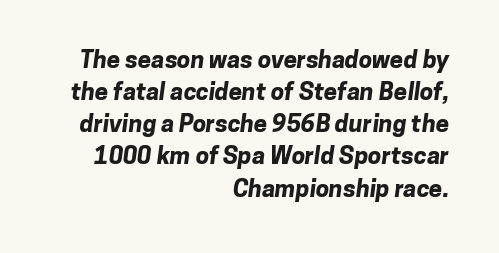
{"bold": "yes", "underline": "no", "align": "right", "line_spacing": "normal", "line_spacing_ratio": 1.34, "letter_spacing": "normal", "letter_spacing_em": 0.0, "glyph_px": 24}
